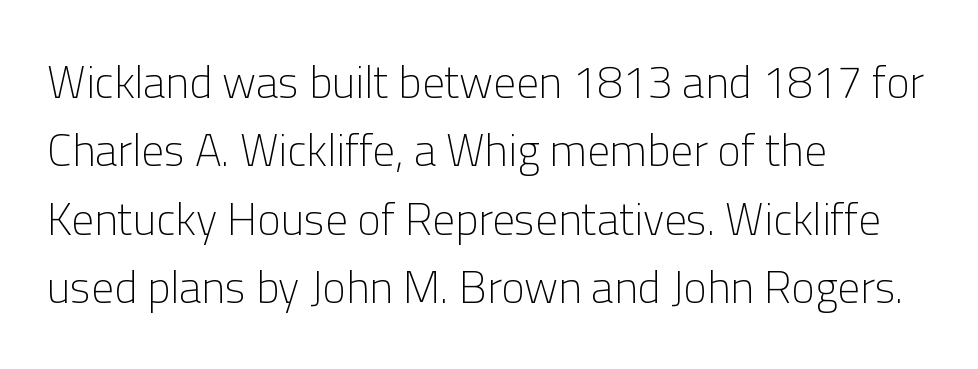
Q: Is the text bold? A: No.
Q: Is the text italic (slanted)? A: No, it is upright.
Q: Is the typeface a serif or a sans-serif typeface? A: Sans-serif.
Q: Is the text underlined? A: No.
Q: How is the paragraph aligned? A: Left-aligned.
Q: Is the spacing between letters normal or unusually wide? A: Normal.
Q: Is the spacing between lines tight, normal or loose? A: Normal.
Q: Width (condensed, normal, or wide)? A: Normal.
Q: Stroke contrast? A: Low.
Q: x-height? A: Medium.
Q: Monospaced? A: No.
